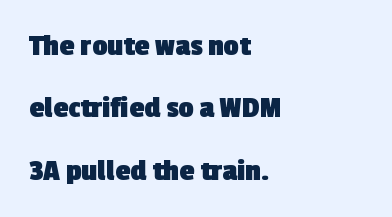
Q: Is the text bold? A: Yes.
Q: Is the typeface a serif or a sans-serif typeface? A: Sans-serif.
Q: Is the text underlined? A: No.
Q: How is the paragraph aligned? A: Left-aligned.
Q: Is the spacing between letters normal or unusually wide? A: Normal.
Q: Is the spacing between lines tight, normal or loose? A: Loose.
Q: Width (condensed, normal, or wide)? A: Normal.
Q: x-height? A: Medium.
Q: Monospaced? A: No.
